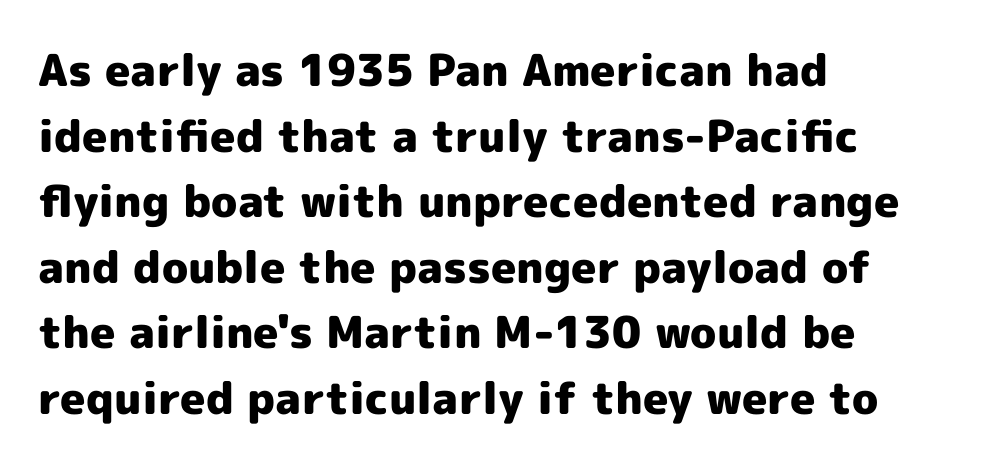
Q: Is the text bold? A: Yes.
Q: Is the text italic (slanted)? A: No, it is upright.
Q: Is the typeface a serif or a sans-serif typeface? A: Sans-serif.
Q: Is the text underlined? A: No.
Q: How is the paragraph aligned? A: Left-aligned.
Q: Is the spacing between letters normal or unusually wide? A: Normal.
Q: Is the spacing between lines tight, normal or loose? A: Normal.
Q: Width (condensed, normal, or wide)? A: Normal.
Q: x-height? A: Medium.
Q: Monospaced? A: No.
